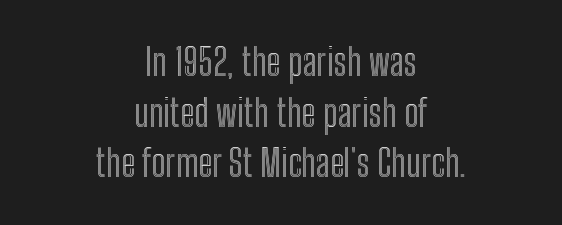
These lines are rendered in a variable-pitch font. Is the block centered? Yes — each line is placed symmetrically about the middle. Just letters on the line, the space beneath them empty. The letters stand upright; this is a roman face.
